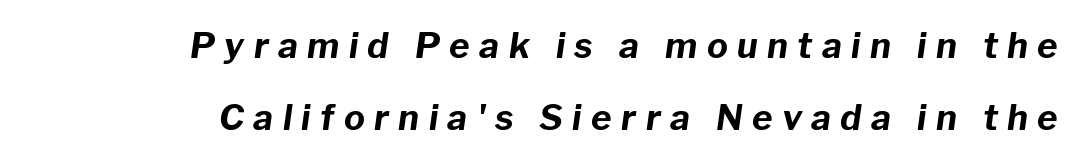
Q: Is the text bold? A: Yes.
Q: Is the text italic (slanted)? A: Yes, it leans right by about 8 degrees.
Q: Is the text underlined? A: No.
Q: How is the paragraph aligned? A: Right-aligned.
Q: Is the spacing between letters normal or unusually wide? A: Unusually wide.
Q: Is the spacing between lines tight, normal or loose? A: Loose.
Q: Width (condensed, normal, or wide)? A: Normal.
Q: Stroke contrast? A: Low.
Q: x-height? A: Medium.
Q: Monospaced? A: No.
